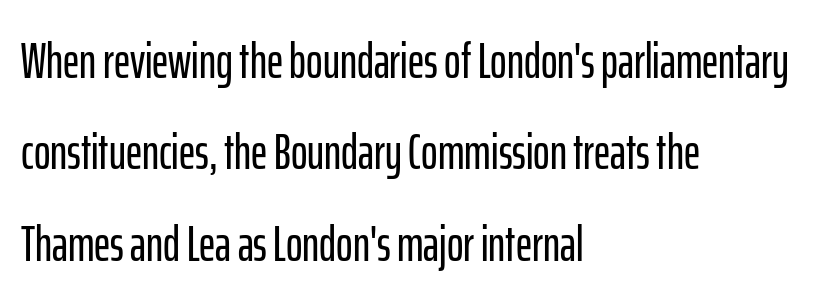
Does extra space separate the letters? No, they use regular spacing. The space directly below the letters is spotless. Tall strokes in this sample are plumb rather than angled. Note the varied advance widths — an 'i' is clearly narrower than an 'm'. Note: no serifs on the glyphs. Typeset ragged right — the left edge is the straight one.
